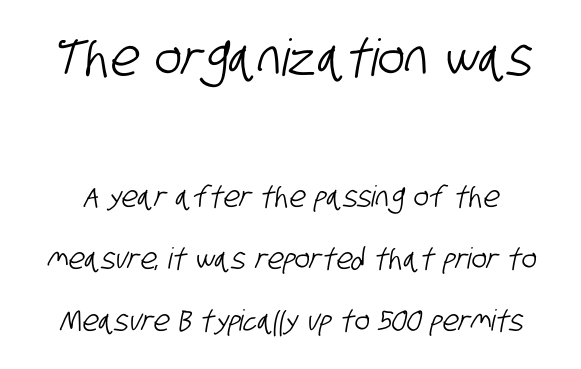
Q: Is the typeface a serif or a sans-serif typeface? A: Sans-serif.
Q: Is the text underlined? A: No.
Q: Is the spacing between letters normal or unusually wide? A: Normal.
Q: Is the spacing between lines tight, normal or loose? A: Loose.
Q: Which block of text is set in a larger size, the first (top) or the second (bottom)? A: The first (top) one.
Q: Width (condensed, normal, or wide)? A: Condensed.
Q: Stroke contrast? A: Low.
Q: x-height? A: Large.
Q: Monospaced? A: No.
